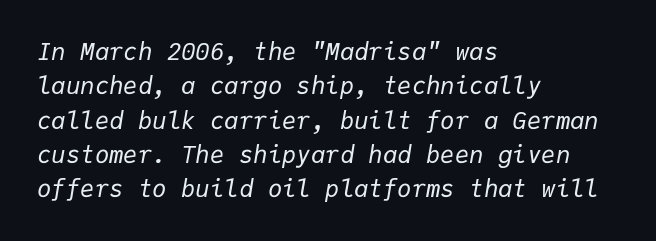
The image shows 24 px text type, italic (leaning right); set left-aligned, normal line spacing (1.43x), normal letter spacing, not underlined.
